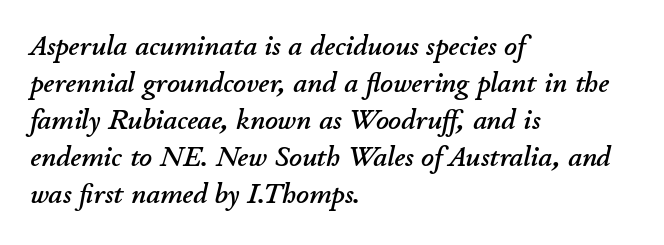
Q: Is the text italic (slanted)? A: Yes, it leans right by about 11 degrees.
Q: Is the text underlined? A: No.
Q: How is the paragraph aligned? A: Left-aligned.
Q: Is the spacing between letters normal or unusually wide? A: Normal.
Q: Is the spacing between lines tight, normal or loose? A: Normal.
Q: Width (condensed, normal, or wide)? A: Normal.
Q: Stroke contrast? A: Low.
Q: x-height? A: Small.
Q: Monospaced? A: No.
